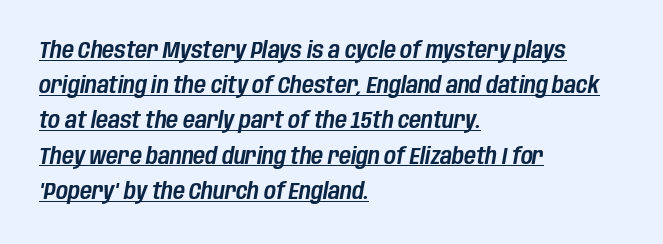
The designer left line spacing at the default. Decoration check: the copy is underlined. In CSS terms this would be text-align: left. The typography opts for an oblique posture over an upright one. The letterforms sit shoulder to shoulder at normal distance.
